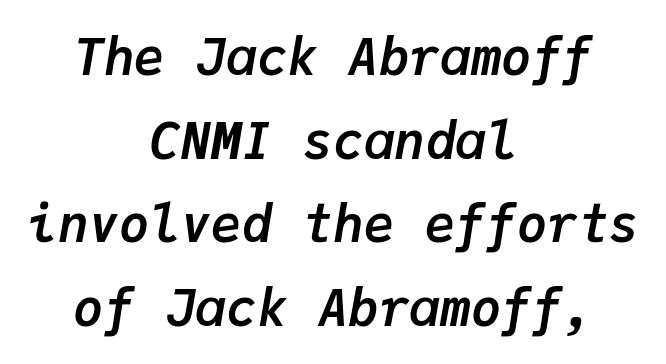
The glyphs look as if they've been sheared to an angle. How are the letters spaced? Ordinarily, with no added tracking. Descender tails drop into unmarked territory. You could count columns in this text — the font is strictly monospaced. These lines carry a lot of weight — the face is fully bold.
